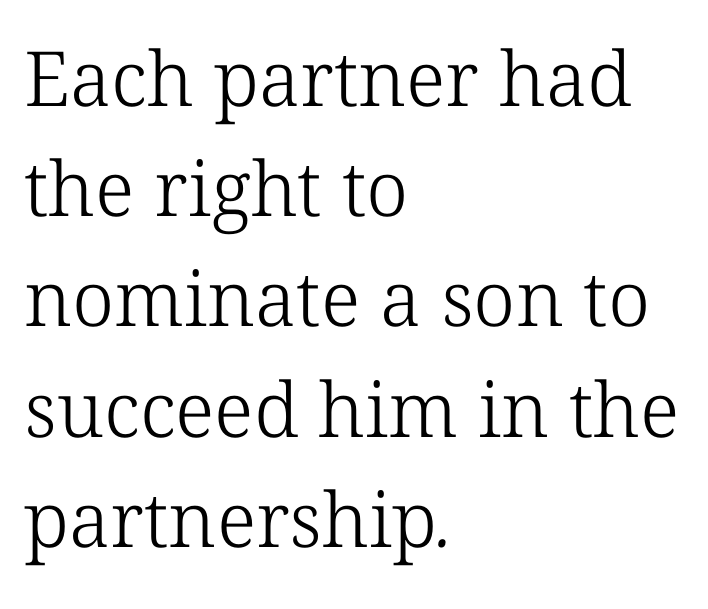
The image shows 76 px light serif type; set left-aligned, normal line spacing (1.45x), normal letter spacing, not underlined; low stroke contrast and a medium x-height.
